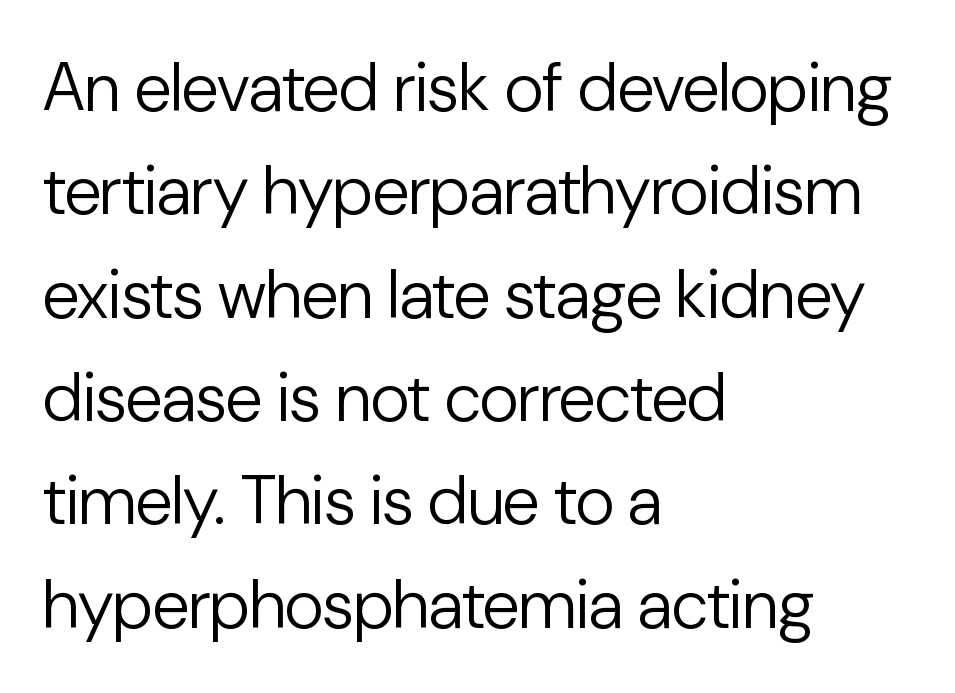
The image shows 68 px regular-weight sans-serif type, upright; set left-aligned, normal line spacing (1.52x), normal letter spacing, not underlined; low stroke contrast and a medium x-height.
